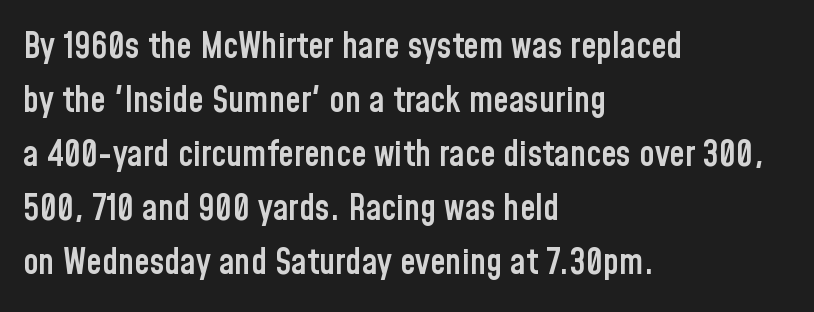
{"serif": "no", "italic": "no", "bold": "semi", "weight": "semibold", "width": "condensed", "stroke_contrast": "low", "x_height": "medium", "monospaced": "no", "underline": "no", "align": "left", "line_spacing": "normal", "line_spacing_ratio": 1.54, "letter_spacing": "normal", "letter_spacing_em": 0.0, "glyph_px": 35}
